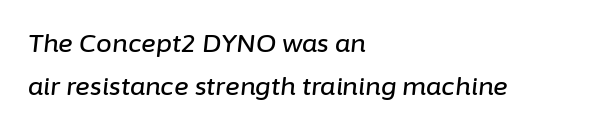
{"italic": "yes", "lean": "right", "slant_degrees": 6, "underline": "no", "align": "left", "line_spacing_ratio": 1.73, "letter_spacing": "normal", "letter_spacing_em": 0.0, "glyph_px": 25}
